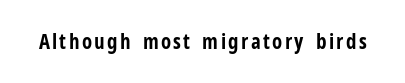
Q: Is the text bold? A: Yes.
Q: Is the text italic (slanted)? A: No, it is upright.
Q: Is the text underlined? A: No.
